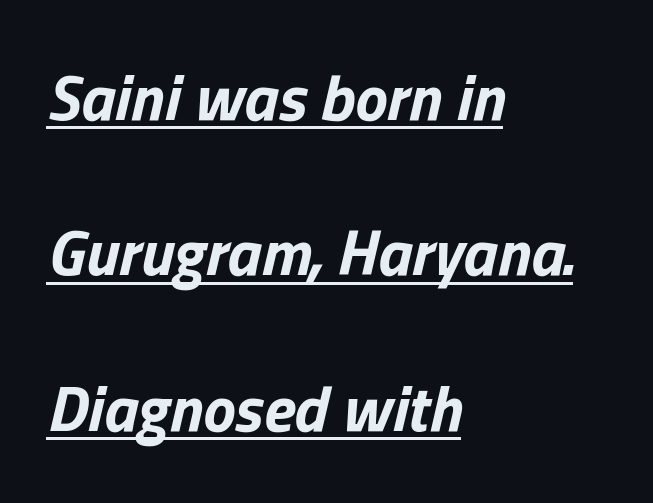
{"italic": "yes", "lean": "right", "slant_degrees": 13, "bold": "yes", "weight": "bold", "width": "normal", "stroke_contrast": "low", "x_height": "medium", "monospaced": "no", "underline": "yes", "align": "left", "line_spacing": "loose", "line_spacing_ratio": 2.39, "letter_spacing": "normal", "letter_spacing_em": 0.0, "glyph_px": 65}
